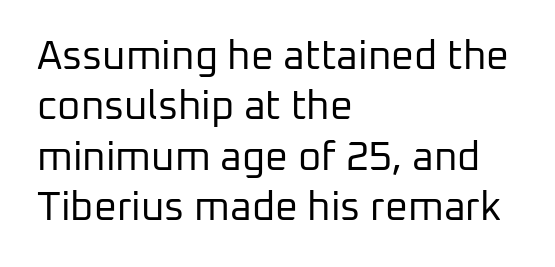
This sample has the flowing, uneven cadence of proportional lettering. You can tell from the bare stems that sans-serif type was used. The space beneath each line is pristine and unruled. Every character sits straight up, as roman type does. In terms of leading, this rendering sits right in the middle.
